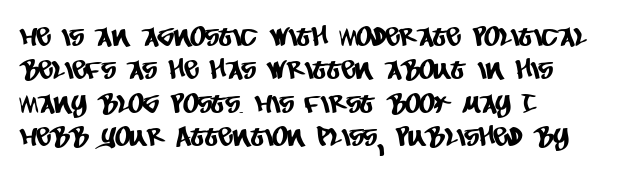
Q: Is the text underlined? A: No.
Q: How is the paragraph aligned? A: Left-aligned.
Q: Is the spacing between letters normal or unusually wide? A: Normal.
